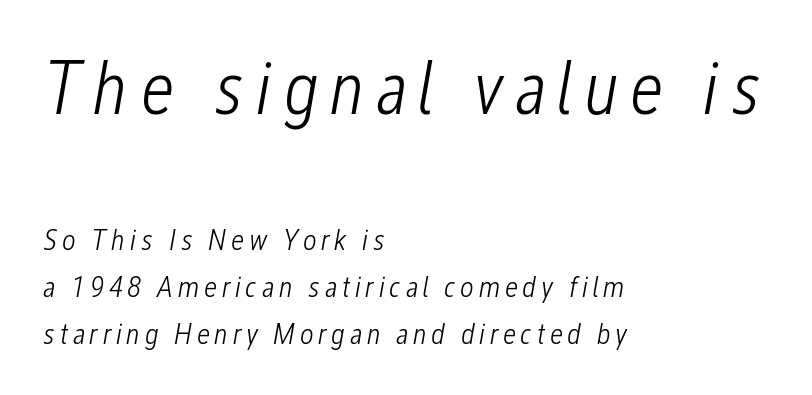
Q: Is the text bold? A: No.
Q: Is the text italic (slanted)? A: Yes, it leans right by about 12 degrees.
Q: Is the text underlined? A: No.
Q: How is the paragraph aligned? A: Left-aligned.
Q: Is the spacing between lines tight, normal or loose? A: Normal.
Q: Which block of text is set in a larger size, the first (top) or the second (bottom)? A: The first (top) one.
Q: Width (condensed, normal, or wide)? A: Condensed.
Q: Stroke contrast? A: Low.
Q: x-height? A: Medium.
Q: Monospaced? A: No.
